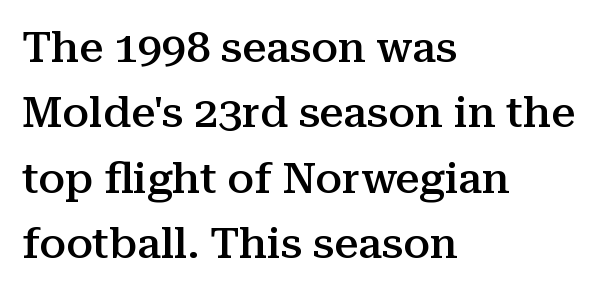
The image shows 43 px semibold serif type, upright; set left-aligned, normal line spacing (1.52x), normal letter spacing, not underlined; medium stroke contrast and a medium x-height.
